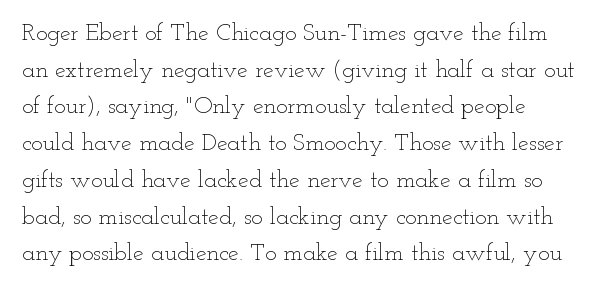
It's the straight-up-and-down kind of type. The characters are drawn with everyday or finer stroke widths. The string is rendered with underlining switched off. The line-height multiplier appears to be the usual default. Observe the ordinary spacing: letters are neighbours, not strangers.
